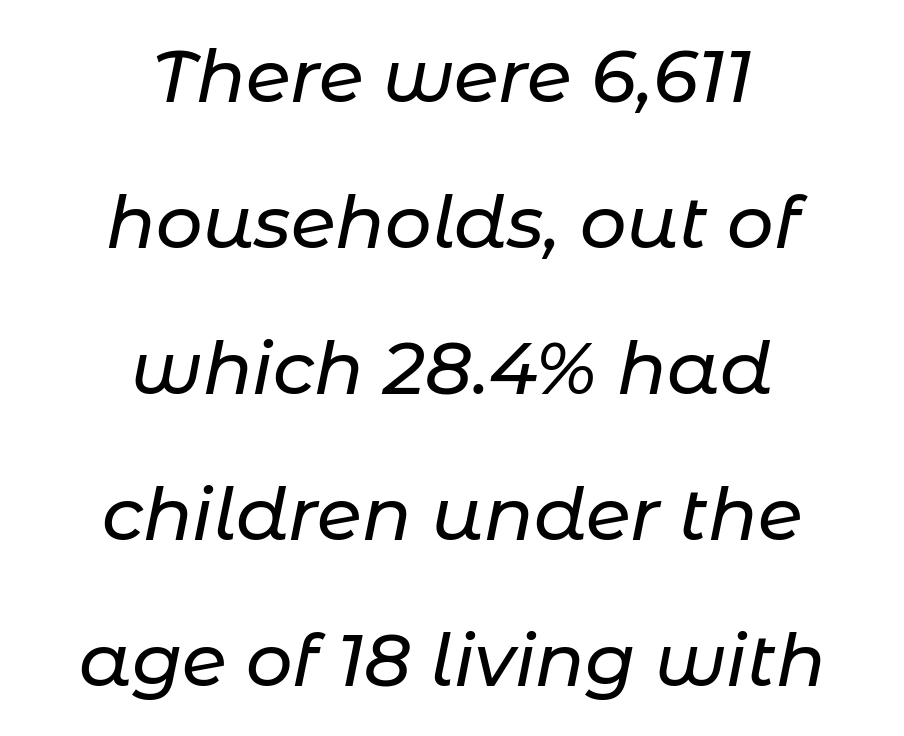
Q: Is the text italic (slanted)? A: Yes, it leans right by about 11 degrees.
Q: Is the text underlined? A: No.
Q: How is the paragraph aligned? A: Centered.
Q: Is the spacing between letters normal or unusually wide? A: Normal.
Q: Is the spacing between lines tight, normal or loose? A: Loose.
Q: Width (condensed, normal, or wide)? A: Normal.
Q: Stroke contrast? A: Low.
Q: x-height? A: Medium.
Q: Monospaced? A: No.
